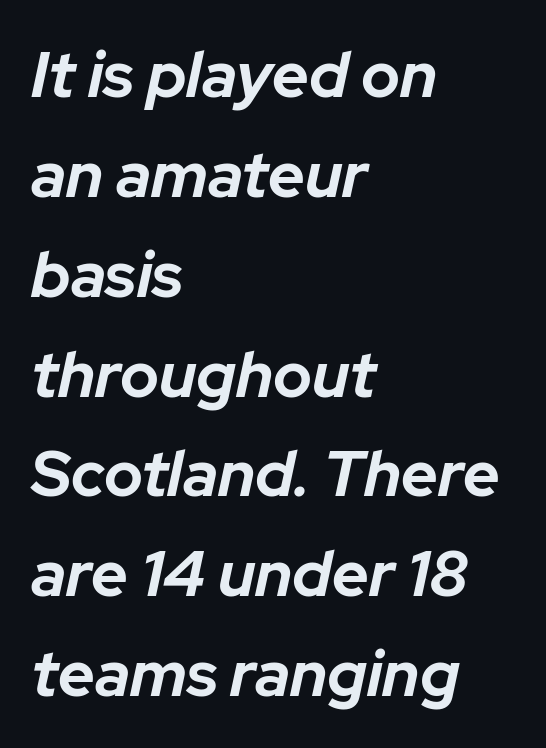
{"italic": "yes", "lean": "right", "slant_degrees": 12, "bold": "yes", "weight": "bold", "width": "normal", "stroke_contrast": "low", "x_height": "medium", "monospaced": "no", "underline": "no", "align": "left", "line_spacing": "normal", "line_spacing_ratio": 1.56, "letter_spacing": "normal", "letter_spacing_em": 0.0, "glyph_px": 64}
